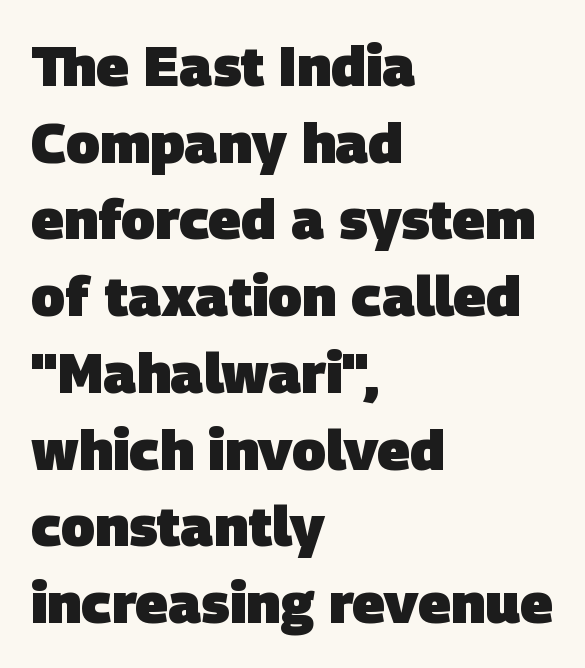
Q: Is the text bold? A: Yes.
Q: Is the typeface a serif or a sans-serif typeface? A: Sans-serif.
Q: Is the text underlined? A: No.
Q: How is the paragraph aligned? A: Left-aligned.
Q: Is the spacing between letters normal or unusually wide? A: Normal.
Q: Is the spacing between lines tight, normal or loose? A: Normal.
Q: Width (condensed, normal, or wide)? A: Normal.
Q: Stroke contrast? A: Low.
Q: x-height? A: Large.
Q: Monospaced? A: No.
